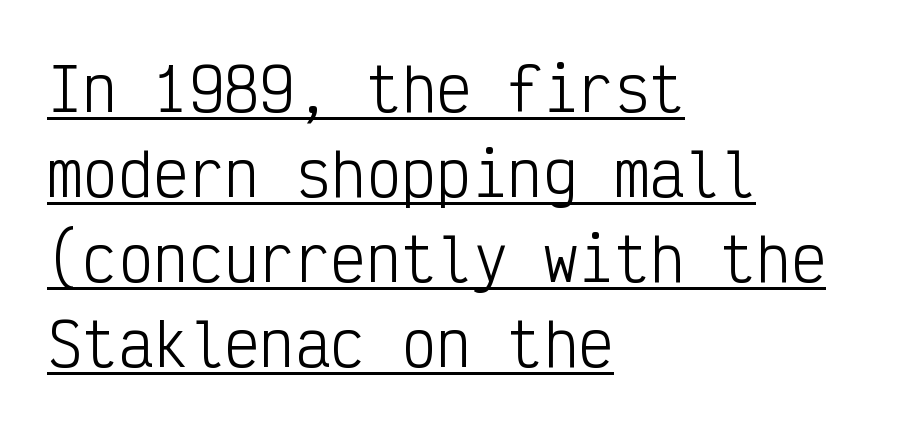
{"serif": "no", "italic": "no", "bold": "no", "weight": "light", "width": "condensed", "stroke_contrast": "low", "x_height": "medium", "monospaced": "yes", "underline": "yes", "align": "left", "line_spacing": "normal", "line_spacing_ratio": 1.44, "letter_spacing": "normal", "letter_spacing_em": 0.0, "glyph_px": 59}
